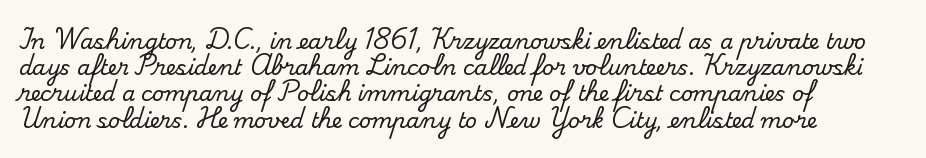
The image shows 21 px text type; set left-aligned, normal line spacing (1.25x), normal letter spacing, not underlined.
